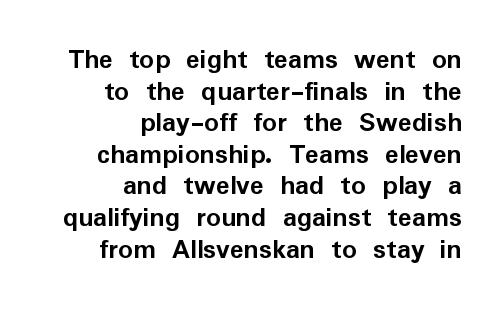
The image shows 29 px semibold sans-serif type, upright; set right-aligned, tight line spacing (1.09x), normal letter spacing, not underlined; low stroke contrast and a medium x-height.
